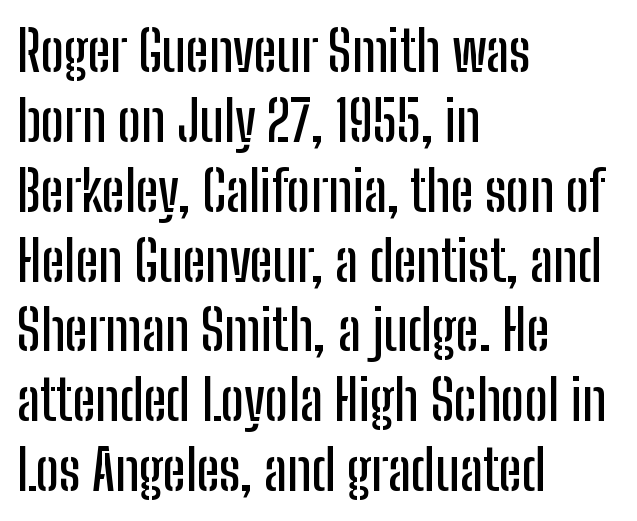
What stands out about the letter spacing? Nothing — it is the standard amount. Is the block centered? No — it sits flush against the left margin. The zone under the glyphs is completely vacant. Italic: no, the glyphs are upright roman. This sample has the flowing, uneven cadence of proportional lettering. Leading: standard.
